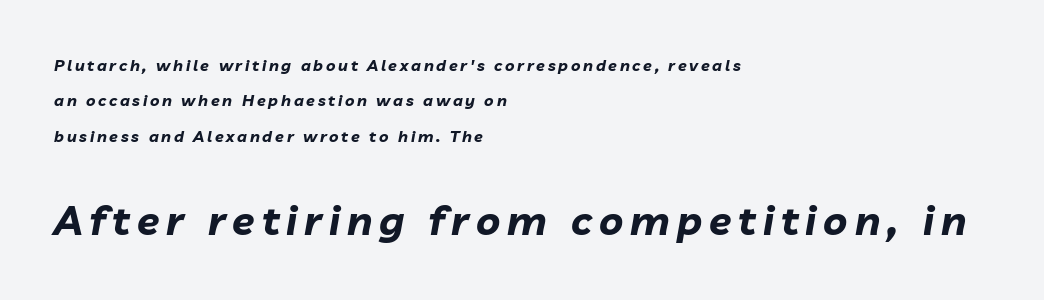
The rendering uses a bold face; every stroke is thick and dark. Character widths vary here, with narrow letters taking less room than wide ones. The second block has been scaled up relative to the first. The setting favours the left margin, as ordinary paragraphs usually do.
